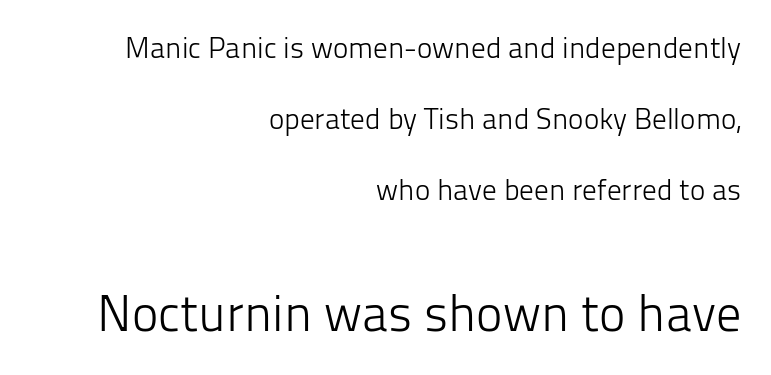
Q: Is the text bold? A: No.
Q: Is the text italic (slanted)? A: No, it is upright.
Q: Is the typeface a serif or a sans-serif typeface? A: Sans-serif.
Q: Is the text underlined? A: No.
Q: How is the paragraph aligned? A: Right-aligned.
Q: Is the spacing between letters normal or unusually wide? A: Normal.
Q: Is the spacing between lines tight, normal or loose? A: Loose.
Q: Which block of text is set in a larger size, the first (top) or the second (bottom)? A: The second (bottom) one.
Q: Width (condensed, normal, or wide)? A: Normal.
Q: Stroke contrast? A: Low.
Q: x-height? A: Medium.
Q: Monospaced? A: No.
